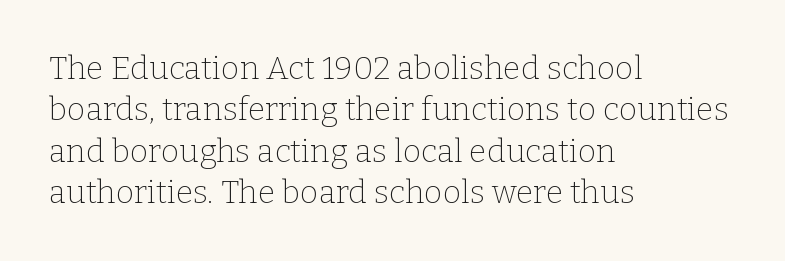
{"serif": "yes", "italic": "no", "bold": "no", "weight": "thin", "width": "normal", "stroke_contrast": "low", "x_height": "medium", "monospaced": "no", "underline": "no", "align": "left", "line_spacing": "normal", "line_spacing_ratio": 1.29, "letter_spacing": "normal", "letter_spacing_em": 0.0, "glyph_px": 32}
